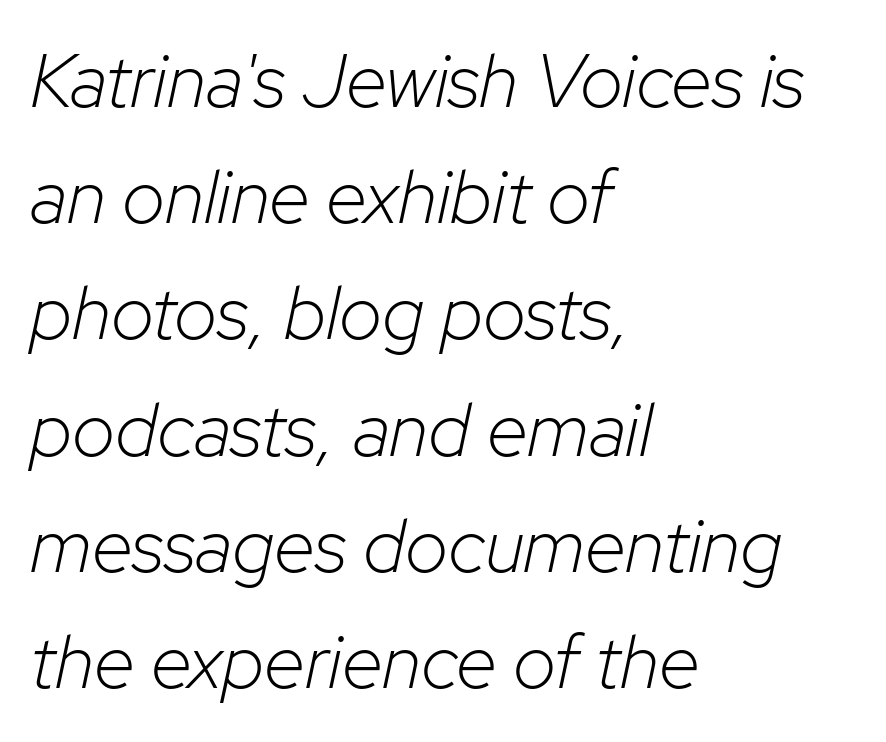
{"italic": "yes", "lean": "right", "slant_degrees": 12, "bold": "no", "weight": "light", "width": "normal", "stroke_contrast": "low", "x_height": "medium", "monospaced": "no", "underline": "no", "align": "left", "line_spacing": "normal", "line_spacing_ratio": 1.55, "letter_spacing": "normal", "letter_spacing_em": 0.0, "glyph_px": 75}
